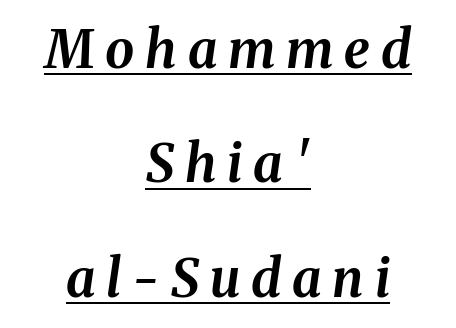
{"italic": "yes", "lean": "right", "slant_degrees": 8, "bold": "yes", "weight": "bold", "width": "normal", "stroke_contrast": "medium", "x_height": "medium", "monospaced": "no", "underline": "yes", "align": "center", "line_spacing": "loose", "line_spacing_ratio": 2.2, "letter_spacing": "wide", "letter_spacing_em": 0.21, "glyph_px": 52}
